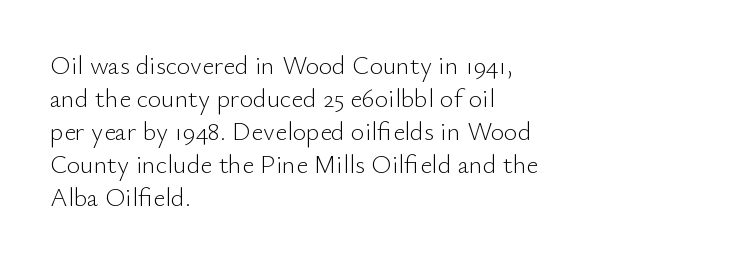
When letters stand straight like this, we call the style roman or upright. These lines sit exactly where default settings would place them. Students, note that the glyphs here touch the page at normal intervals. The passage shown is not bold in any degree. In CSS terms this would be text-align: left. Underlining? Definitely not there.
